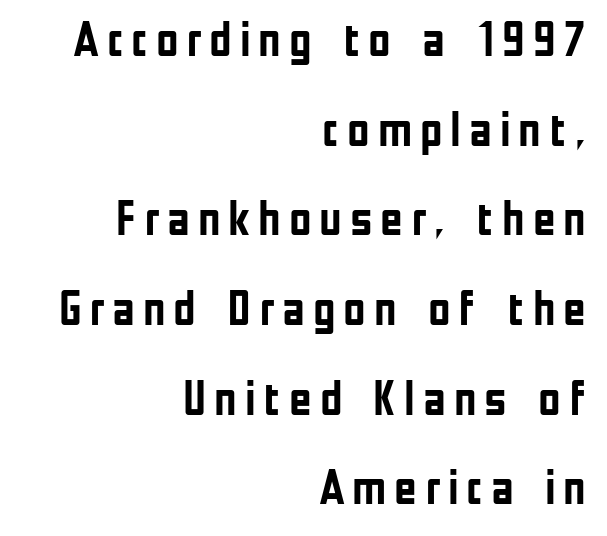
{"serif": "no", "italic": "no", "bold": "yes", "weight": "semibold", "width": "condensed", "stroke_contrast": "low", "x_height": "medium", "monospaced": "no", "underline": "no", "align": "right", "line_spacing_ratio": 1.83, "glyph_px": 49}
